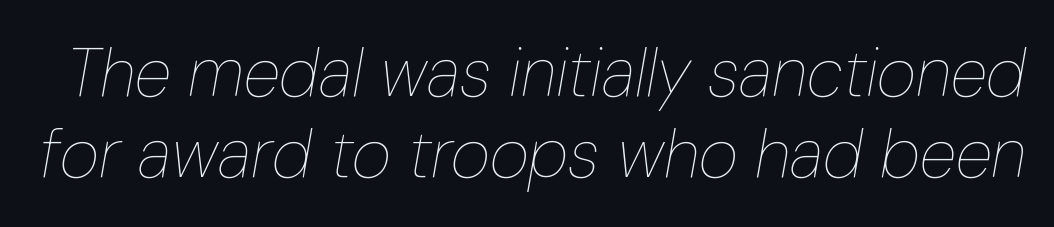
Q: Is the text bold? A: No.
Q: Is the text italic (slanted)? A: Yes, it leans right by about 10 degrees.
Q: Is the text underlined? A: No.
Q: Is the spacing between letters normal or unusually wide? A: Normal.
Q: Width (condensed, normal, or wide)? A: Condensed.
Q: Stroke contrast? A: Low.
Q: x-height? A: Medium.
Q: Monospaced? A: No.
